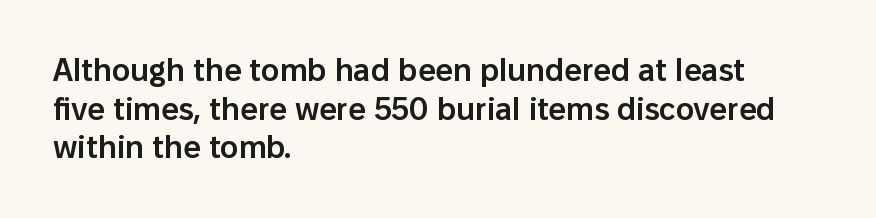
The image shows 31 px semibold sans-serif type, upright; set left-aligned, normal line spacing (1.25x), normal letter spacing, not underlined; low stroke contrast and a medium x-height.
